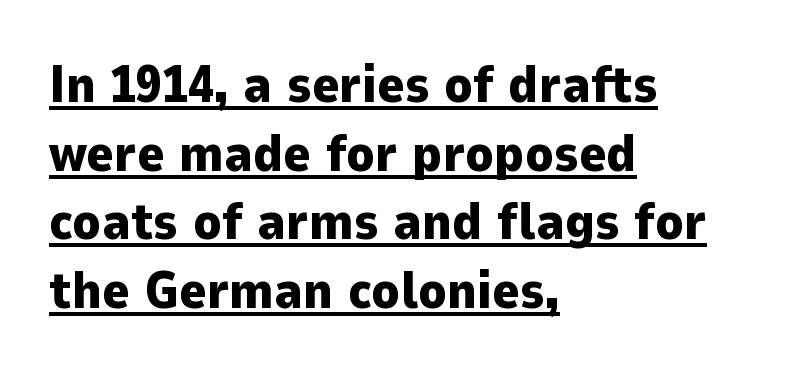
{"serif": "no", "italic": "no", "bold": "yes", "weight": "heavy", "width": "normal", "stroke_contrast": "low", "x_height": "medium", "monospaced": "no", "underline": "yes", "align": "left", "line_spacing": "normal", "line_spacing_ratio": 1.32, "letter_spacing": "normal", "letter_spacing_em": 0.0, "glyph_px": 52}
